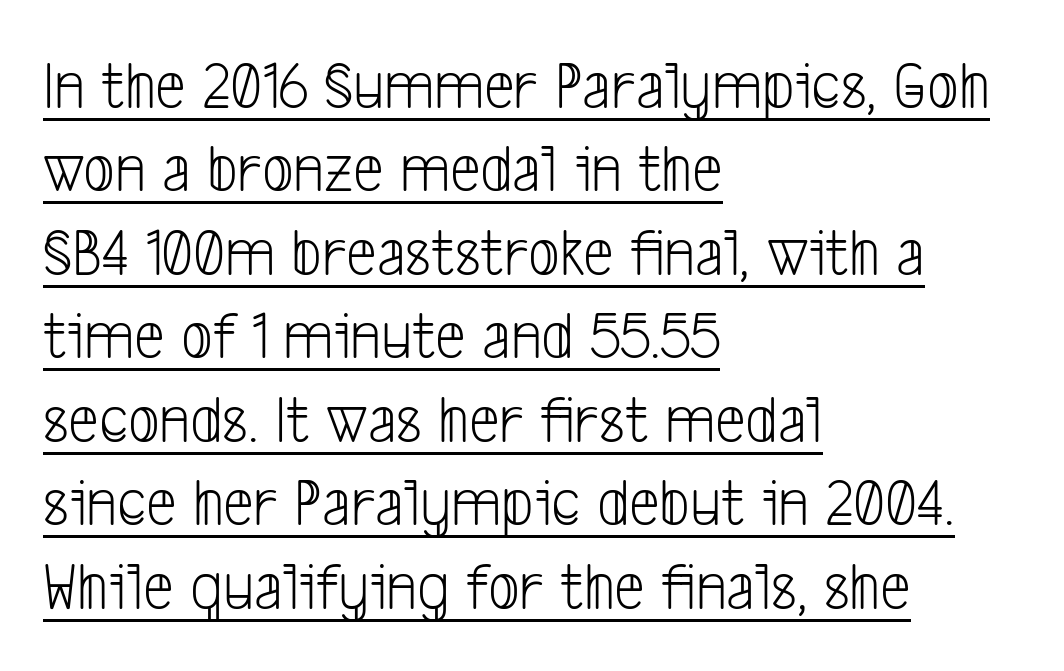
{"serif": "no", "bold": "no", "weight": "light", "width": "condensed", "stroke_contrast": "low", "x_height": "medium", "monospaced": "no", "underline": "yes", "align": "left", "line_spacing_ratio": 1.21, "letter_spacing": "normal", "letter_spacing_em": 0.0, "glyph_px": 69}
